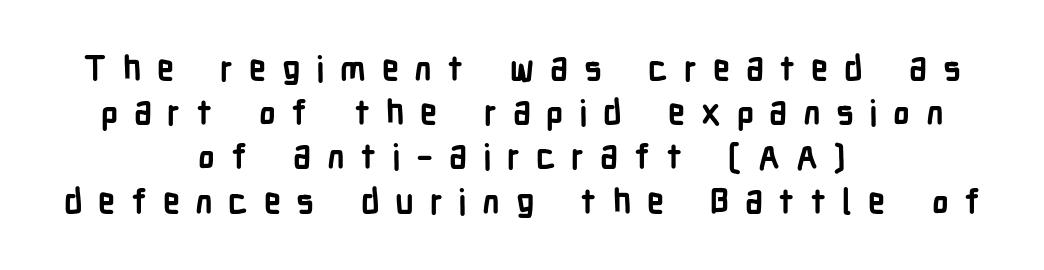
{"serif": "no", "italic": "no", "bold": "yes", "weight": "semibold", "width": "condensed", "stroke_contrast": "low", "x_height": "medium", "monospaced": "no", "underline": "no", "align": "center", "line_spacing": "normal", "line_spacing_ratio": 1.3, "letter_spacing": "wide", "letter_spacing_em": 0.46, "glyph_px": 34}
